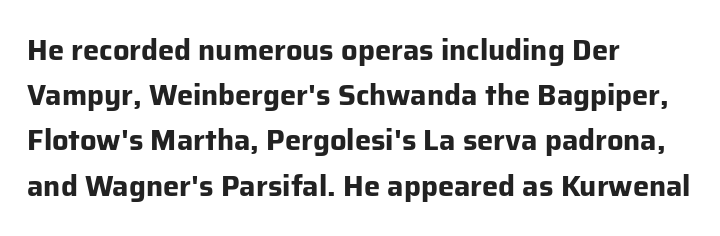
The letters advance in unequal steps, a hallmark of proportional type. The face used here has the dense, thick strokes of a bold. A normal amount of white space separates one row of letters from the next. No italicization has been applied; the sample stays upright. A typesetter would call this zero additional tracking. The gap between lines stays unmarked.
